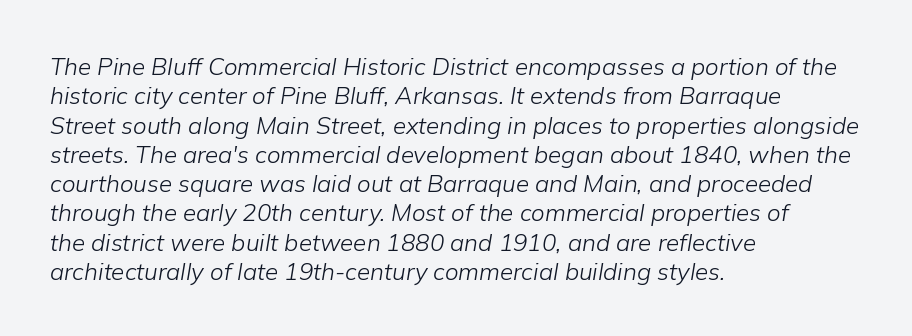
The image shows 24 px text type, italic (leaning right); set left-aligned, line spacing 1.22x, normal letter spacing, not underlined.
